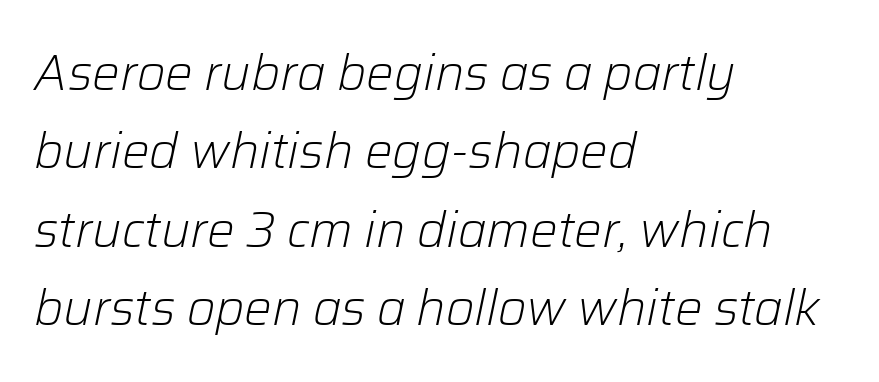
The image shows 49 px light type, italic (leaning right); set left-aligned, normal line spacing (1.6x), normal letter spacing, not underlined; low stroke contrast and a medium x-height.
